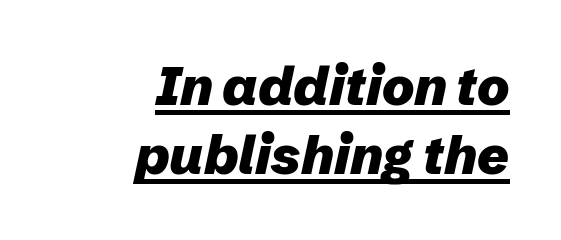
Proportional: the letters do not fall into vertical columns. The paragraph shown leans on its right margin. The passage shown stacks its lines at a standard gap. The rendering applies a slant to the glyphs. This rendering leaves character spacing at its baseline value. The rendering uses the underline text-decoration.
